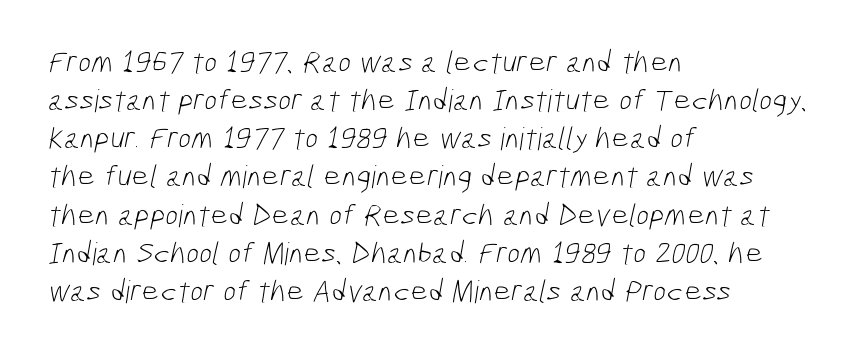
{"serif": "no", "bold": "no", "weight": "light", "width": "condensed", "stroke_contrast": "low", "x_height": "medium", "monospaced": "no", "underline": "no", "align": "left", "line_spacing_ratio": 1.23, "letter_spacing": "normal", "letter_spacing_em": 0.0, "glyph_px": 31}
